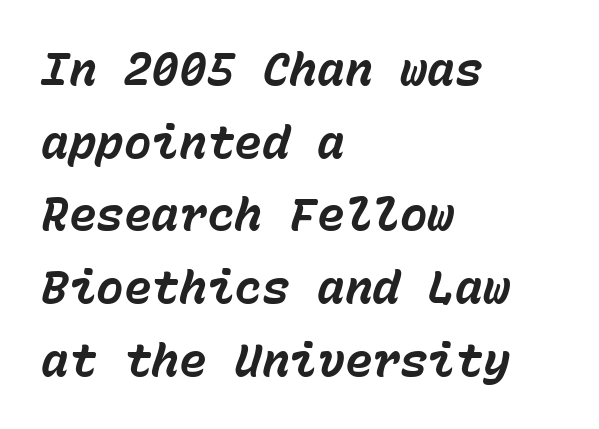
The image shows 46 px bold type, italic (leaning right), monospaced; set left-aligned, normal line spacing (1.58x), normal letter spacing, not underlined; low stroke contrast and a medium x-height.
